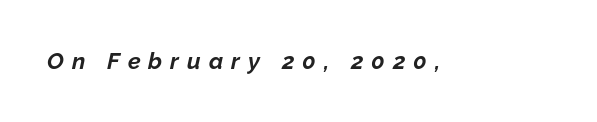
On the weight axis this lands at bold, roughly 700. There is plenty of visible air inserted between adjacent glyphs. Bare-footed words on every line. An italicized treatment has been applied to the whole sample.
